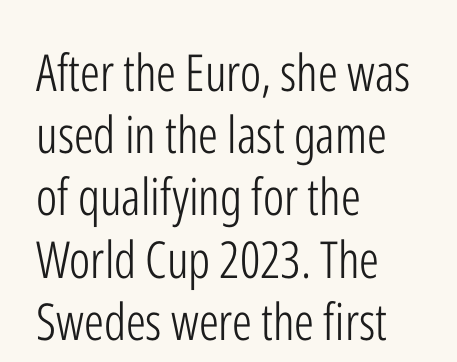
{"serif": "no", "italic": "no", "bold": "no", "weight": "light", "width": "condensed", "stroke_contrast": "low", "x_height": "medium", "monospaced": "no", "underline": "no", "align": "left", "line_spacing_ratio": 1.22, "letter_spacing": "normal", "letter_spacing_em": 0.0, "glyph_px": 51}
